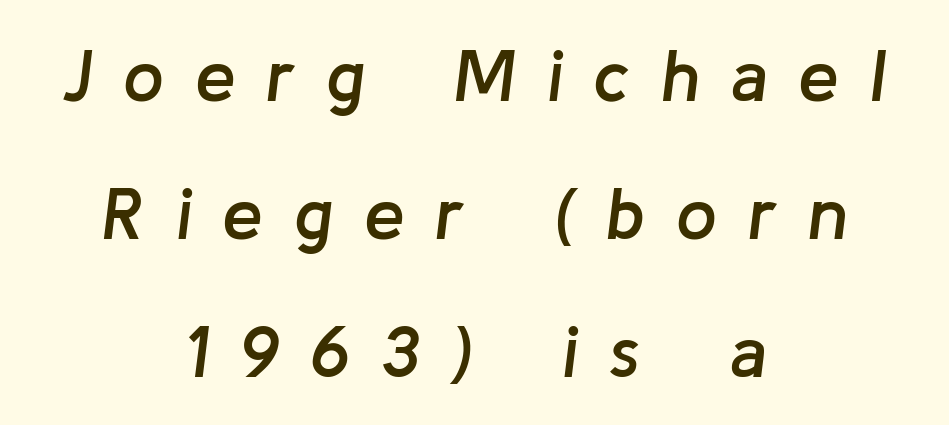
The image shows 73 px semibold type, italic (leaning right); set centered, line spacing 1.89x, unusually wide letter spacing (+0.42 em), not underlined; low stroke contrast and a medium x-height.
